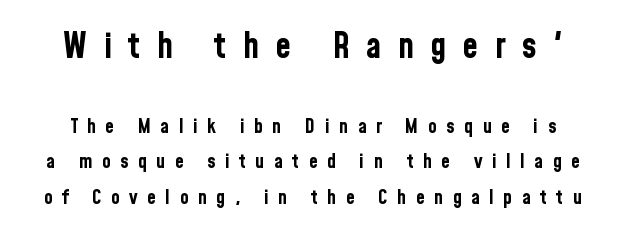
The image shows 35 px bold, condensed sans-serif type, upright; set line spacing 1.77x, unusually wide letter spacing (+0.47 em), not underlined; the first (top) block is 1.75x larger; low stroke contrast and a medium x-height.
